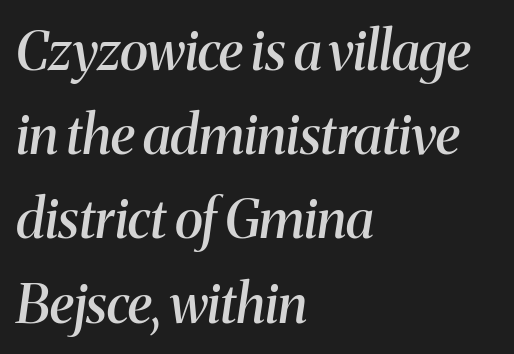
These lines are set flush left with a ragged right edge. A bit beefed up — I'd call it semibold rather than bold. Serifs: yes, visible at the terminals of the letterforms. The typography opts for an oblique posture over an upright one.
